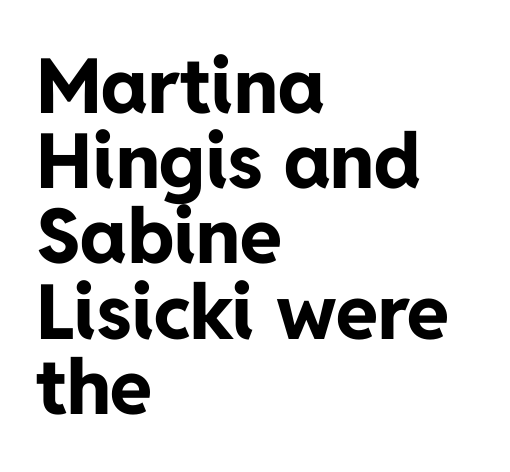
These lines carry a lot of weight — the face is fully bold. Teacher's note: observe the even left margin — that is flush-left alignment. The designer dialed line spacing down below the default. Glyph-to-glyph distance matches everyday printed text. Think of a printed novel: that variable character pitch is what you see here. The font family rendered here belongs to the sans-serif group.
